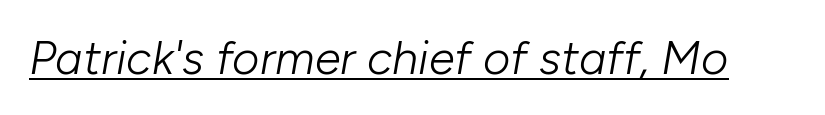
Q: Is the text bold? A: No.
Q: Is the text italic (slanted)? A: Yes, it leans right by about 10 degrees.
Q: Is the text underlined? A: Yes.
Q: Is the spacing between letters normal or unusually wide? A: Normal.
Q: Width (condensed, normal, or wide)? A: Normal.
Q: Stroke contrast? A: Low.
Q: x-height? A: Medium.
Q: Monospaced? A: No.
